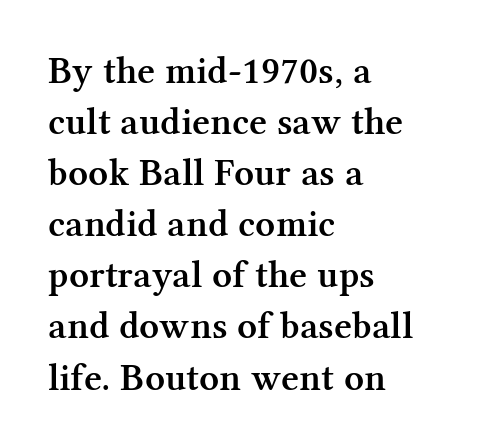
{"serif": "yes", "italic": "no", "bold": "semi", "weight": "semibold", "width": "normal", "stroke_contrast": "medium", "x_height": "medium", "monospaced": "no", "underline": "no", "align": "left", "line_spacing": "normal", "line_spacing_ratio": 1.31, "letter_spacing": "normal", "letter_spacing_em": 0.0, "glyph_px": 39}
